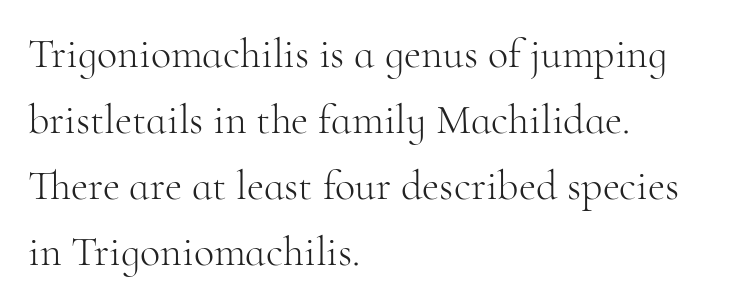
{"serif": "yes", "italic": "no", "bold": "no", "weight": "light", "width": "normal", "stroke_contrast": "high", "x_height": "small", "monospaced": "no", "underline": "no", "align": "left", "line_spacing": "normal", "line_spacing_ratio": 1.57, "letter_spacing": "normal", "letter_spacing_em": 0.0, "glyph_px": 42}
